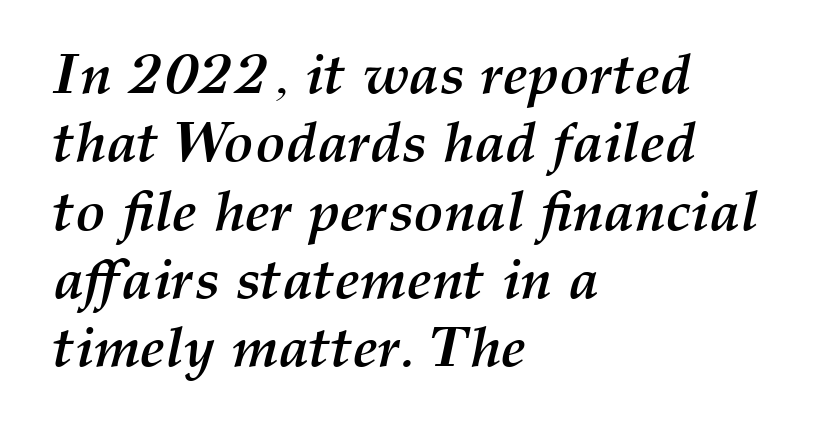
The image shows 56 px semibold type, italic (leaning right); set left-aligned, line spacing 1.22x, normal letter spacing, not underlined; medium stroke contrast and a medium x-height.
